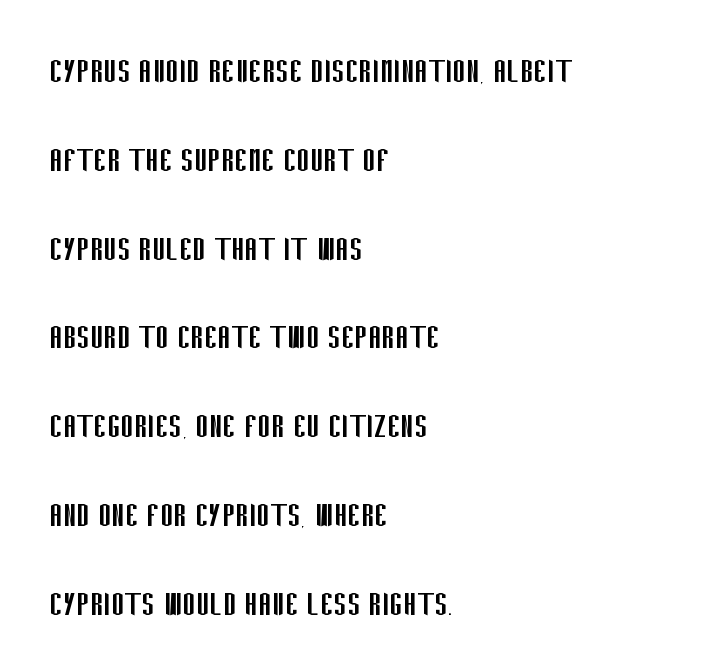
Q: Is the text bold? A: No.
Q: Is the text italic (slanted)? A: No, it is upright.
Q: Is the typeface a serif or a sans-serif typeface? A: Sans-serif.
Q: Is the text underlined? A: No.
Q: How is the paragraph aligned? A: Left-aligned.
Q: Is the spacing between letters normal or unusually wide? A: Normal.
Q: Is the spacing between lines tight, normal or loose? A: Loose.
Q: Width (condensed, normal, or wide)? A: Condensed.
Q: Stroke contrast? A: Low.
Q: x-height? A: Large.
Q: Monospaced? A: No.
